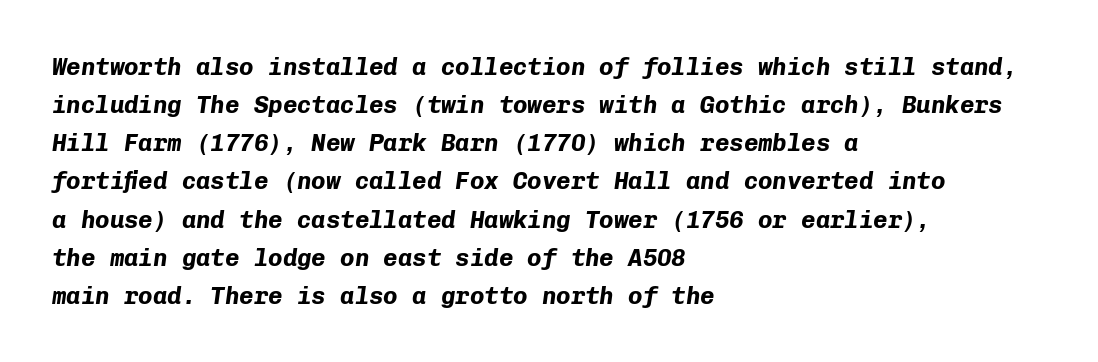
The space between consecutive lines is moderate. Weight: bold. Unmarked baselines from the first word to the last. Notice how the stems are inclined rather than vertical — that's the hallmark of italics. Letter spacing: default. The setting favours the left margin, as ordinary paragraphs usually do.
